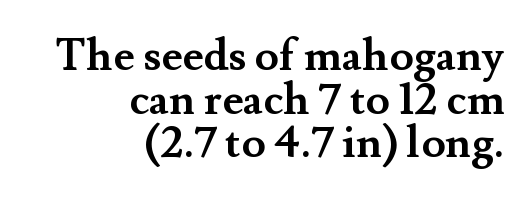
The image shows 44 px semibold serif type, upright; set right-aligned, tight line spacing (0.99x), normal letter spacing, not underlined; medium stroke contrast and a small x-height.
